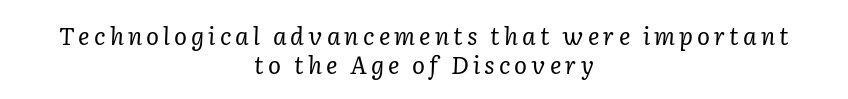
Q: Is the text bold? A: No.
Q: Is the text italic (slanted)? A: Yes, it leans right by about 2 degrees.
Q: Is the text underlined? A: No.
Q: How is the paragraph aligned? A: Centered.
